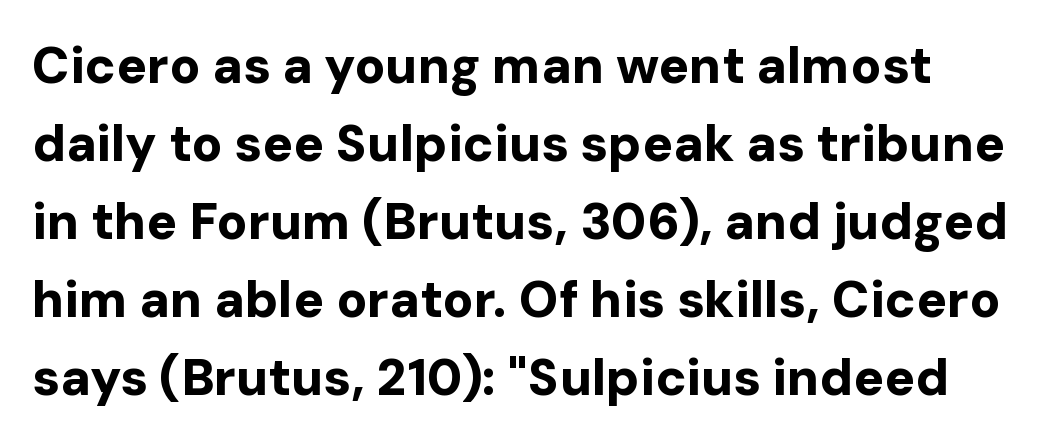
The image shows 51 px bold sans-serif type, upright; set normal line spacing (1.53x), normal letter spacing, not underlined; low stroke contrast and a medium x-height.
